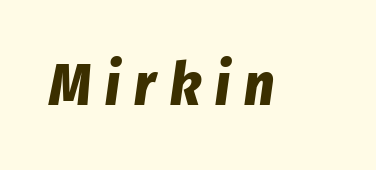
{"italic": "yes", "lean": "right", "slant_degrees": 8, "bold": "yes", "weight": "bold", "width": "condensed", "stroke_contrast": "low", "x_height": "medium", "monospaced": "no", "underline": "no", "letter_spacing": "wide", "letter_spacing_em": 0.24, "glyph_px": 59}
